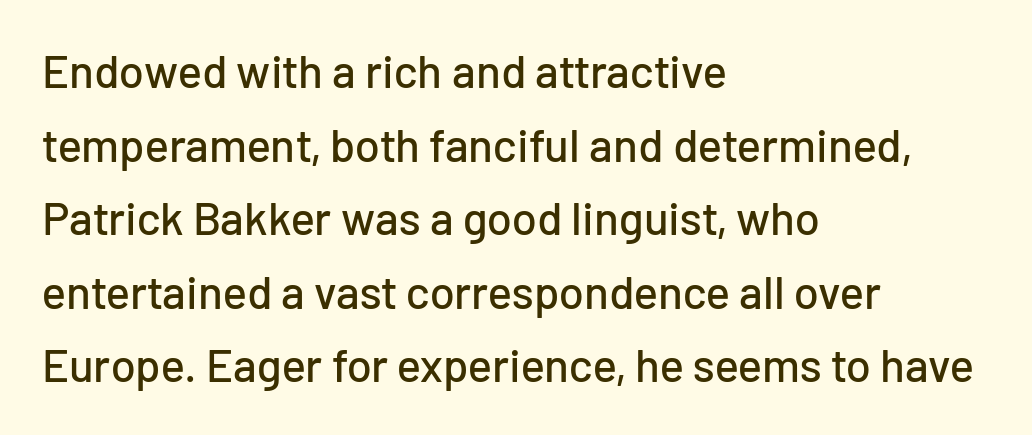
The image shows 46 px sans-serif type, upright; set left-aligned, normal line spacing (1.6x), normal letter spacing, not underlined; low stroke contrast and a medium x-height.
